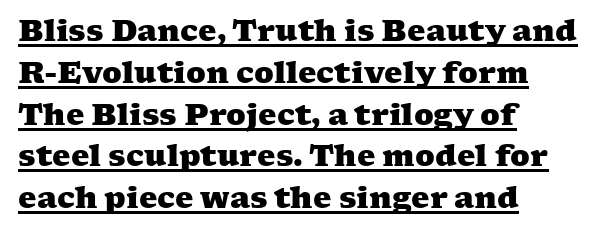
{"serif": "yes", "bold": "yes", "weight": "heavy", "width": "wide", "stroke_contrast": "medium", "x_height": "medium", "monospaced": "no", "underline": "yes", "align": "left", "line_spacing": "normal", "line_spacing_ratio": 1.44, "letter_spacing": "normal", "letter_spacing_em": 0.0, "glyph_px": 29}
